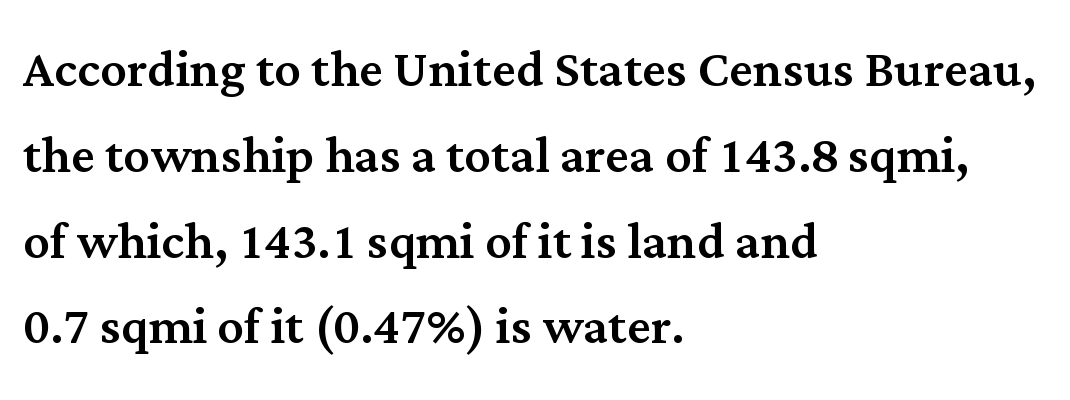
{"serif": "yes", "italic": "no", "width": "normal", "stroke_contrast": "medium", "x_height": "medium", "monospaced": "no", "underline": "no", "align": "left", "line_spacing": "normal", "line_spacing_ratio": 1.3, "letter_spacing": "normal", "letter_spacing_em": 0.0, "glyph_px": 66}
